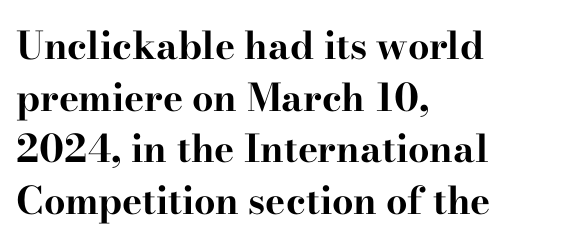
The image shows 38 px bold, wide serif type, upright; set left-aligned, normal line spacing (1.36x), normal letter spacing, not underlined; high stroke contrast and a small x-height.
